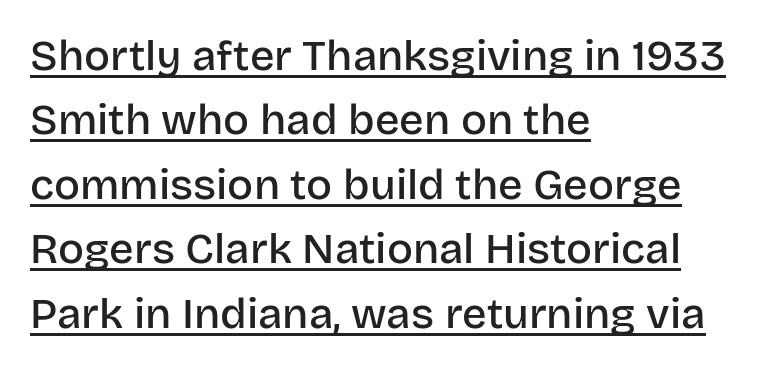
{"serif": "no", "italic": "no", "bold": "semi", "weight": "semibold", "width": "normal", "stroke_contrast": "low", "x_height": "large", "monospaced": "no", "underline": "yes", "align": "left", "line_spacing": "normal", "line_spacing_ratio": 1.5, "letter_spacing": "normal", "letter_spacing_em": 0.0, "glyph_px": 43}
